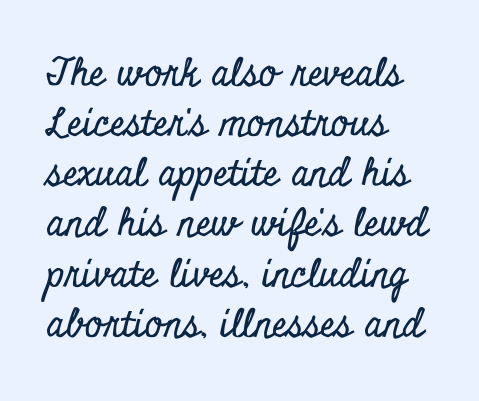
This rendering leaves character spacing at its baseline value. Vertical spacing — default. Examine the stroke ends and you'll spot serifs. Bare-footed words on every line.
